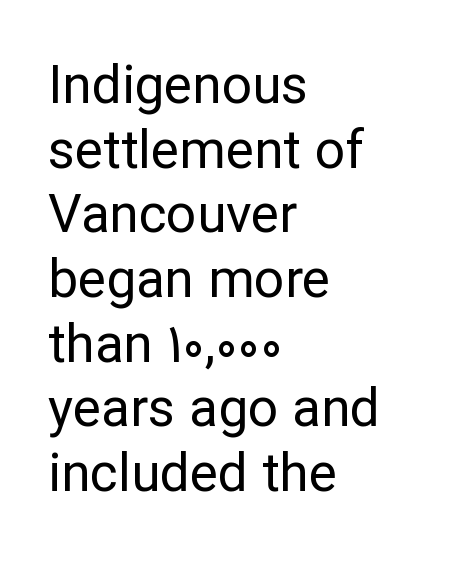
The image shows 53 px regular-weight sans-serif type, upright; set left-aligned, line spacing 1.22x, normal letter spacing, not underlined; low stroke contrast and a medium x-height.
